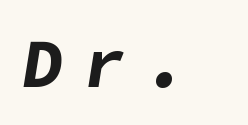
{"italic": "yes", "lean": "right", "slant_degrees": 9, "bold": "yes", "weight": "bold", "width": "normal", "stroke_contrast": "low", "x_height": "medium", "underline": "no", "letter_spacing": "wide", "letter_spacing_em": 0.29, "glyph_px": 69}
